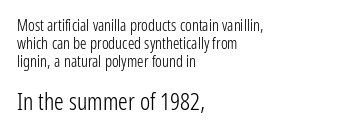
Heaviness? Minimal to ordinary, like unemphasized prose. Which of the two is more prominent by size? The second, at the bottom. Posture: upright roman. Is the block centered? No — it sits flush against the left margin. Nothing unusual about the tracking: characters are spaced as the font intends.
